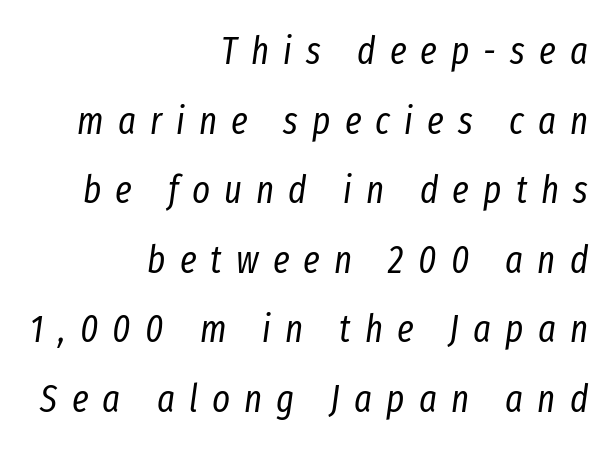
Q: Is the text bold? A: No.
Q: Is the text italic (slanted)? A: Yes, it leans right by about 8 degrees.
Q: Is the text underlined? A: No.
Q: How is the paragraph aligned? A: Right-aligned.
Q: Is the spacing between letters normal or unusually wide? A: Unusually wide.
Q: Width (condensed, normal, or wide)? A: Condensed.
Q: Stroke contrast? A: Low.
Q: x-height? A: Medium.
Q: Monospaced? A: No.
